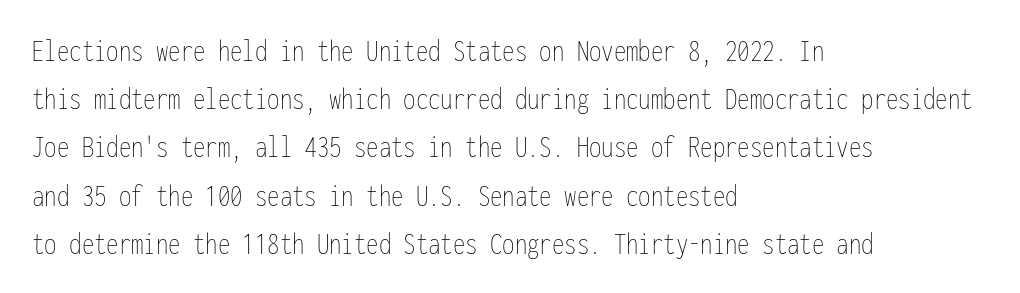
Q: Is the text bold? A: No.
Q: Is the text italic (slanted)? A: No, it is upright.
Q: Is the text underlined? A: No.
Q: How is the paragraph aligned? A: Left-aligned.
Q: Is the spacing between letters normal or unusually wide? A: Normal.
Q: Is the spacing between lines tight, normal or loose? A: Normal.
Q: Width (condensed, normal, or wide)? A: Condensed.
Q: Stroke contrast? A: Low.
Q: x-height? A: Medium.
Q: Monospaced? A: Yes.
